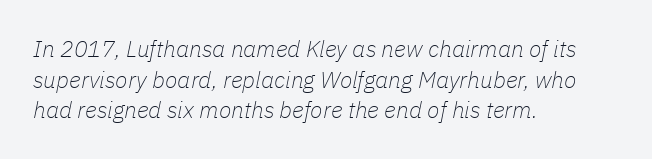
{"italic": "yes", "lean": "right", "slant_degrees": 11, "bold": "no", "underline": "no", "align": "left", "line_spacing": "normal", "line_spacing_ratio": 1.33, "letter_spacing": "normal", "letter_spacing_em": 0.0, "glyph_px": 23}
